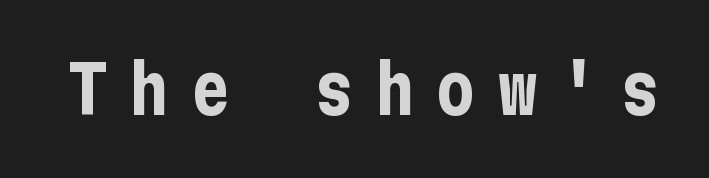
{"serif": "no", "italic": "no", "bold": "yes", "weight": "bold", "width": "condensed", "stroke_contrast": "low", "x_height": "medium", "underline": "no", "letter_spacing": "wide", "letter_spacing_em": 0.33, "glyph_px": 66}
